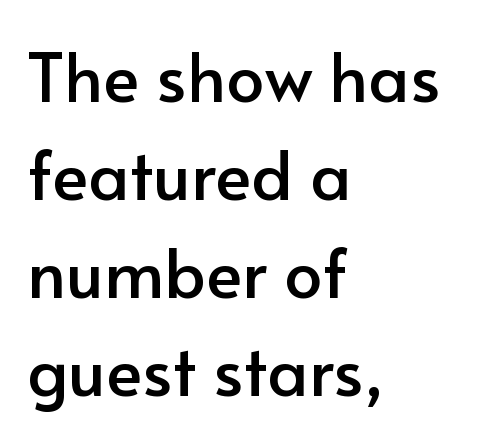
Q: Is the text italic (slanted)? A: No, it is upright.
Q: Is the typeface a serif or a sans-serif typeface? A: Sans-serif.
Q: Is the text underlined? A: No.
Q: How is the paragraph aligned? A: Left-aligned.
Q: Is the spacing between letters normal or unusually wide? A: Normal.
Q: Is the spacing between lines tight, normal or loose? A: Normal.
Q: Width (condensed, normal, or wide)? A: Normal.
Q: Stroke contrast? A: Low.
Q: x-height? A: Small.
Q: Monospaced? A: No.
